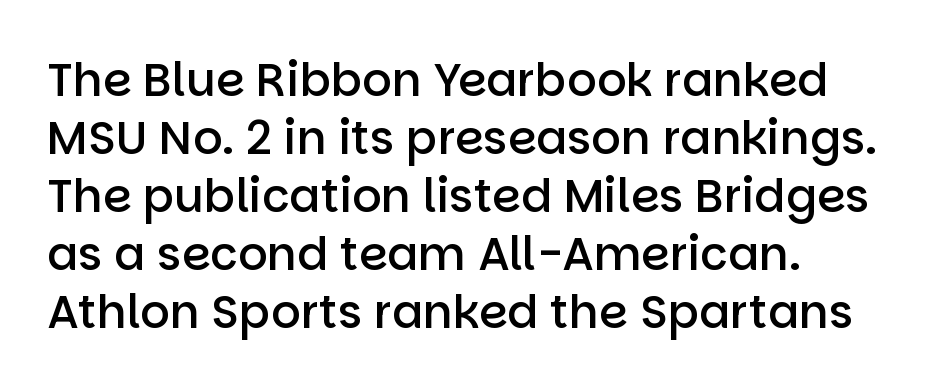
Letters rest on an invisible, unmarked baseline. The gaps between neighbouring characters are ordinary and unremarkable. Notice the strokes are somewhat thickened but not fully heavy: this is a semibold. The face used here is proportionally spaced, like ordinary book or web type. Stroke terminals: plain, sans-serif. Normally led — the rows are evenly, conventionally spaced.
